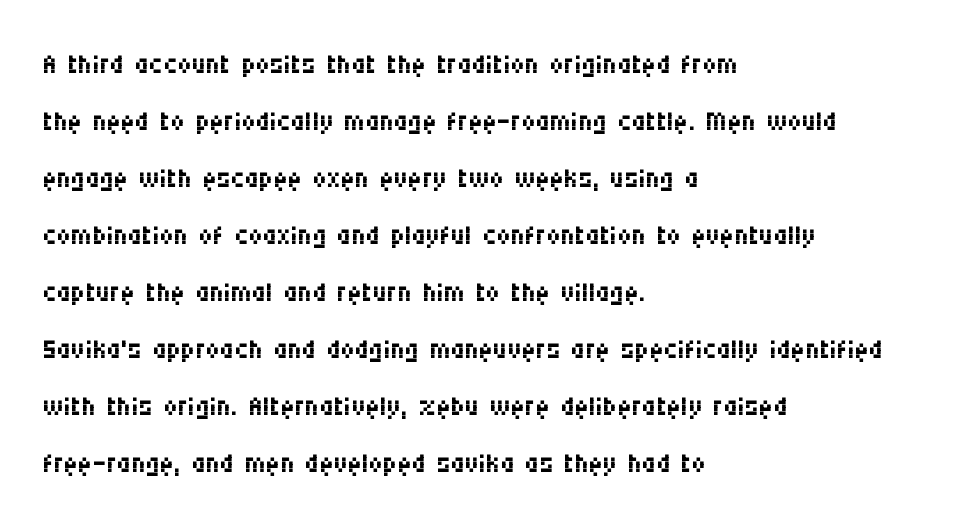
{"serif": "no", "italic": "no", "bold": "no", "weight": "regular", "width": "condensed", "stroke_contrast": "medium", "x_height": "large", "monospaced": "no", "underline": "no", "align": "left", "line_spacing": "normal", "line_spacing_ratio": 1.46, "letter_spacing": "normal", "letter_spacing_em": 0.0, "glyph_px": 39}
